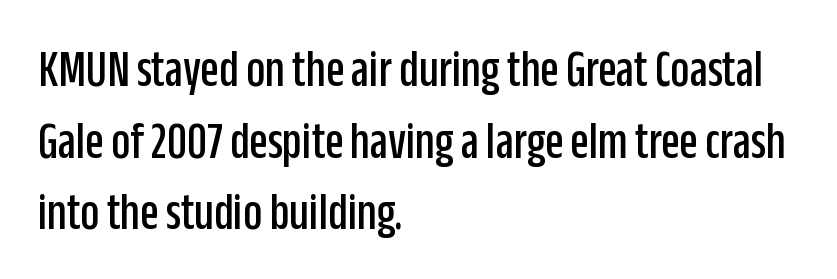
The image shows 53 px condensed sans-serif type, upright; set left-aligned, normal line spacing (1.35x), normal letter spacing, not underlined; low stroke contrast and a large x-height.
